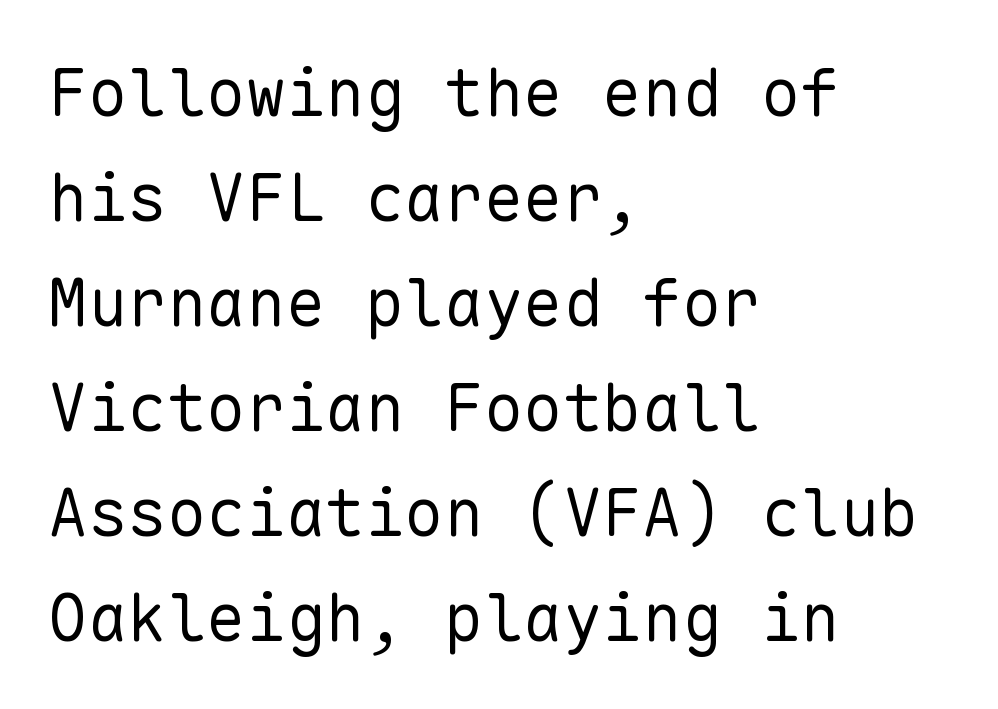
The typesetting does not lean heavy: it is not bold. Look at the bottom of the vertical strokes: they stop flat, with no serifs. One glance says typical: line gaps are just what's usual. Caption: standard tracking, unaltered. Upright lettering throughout.
